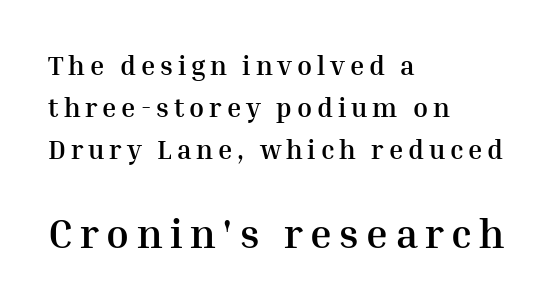
The image shows 41 px semibold serif type, upright; set left-aligned, normal line spacing (1.56x), not underlined; the second (bottom) block is 1.52x larger; medium stroke contrast and a medium x-height.
